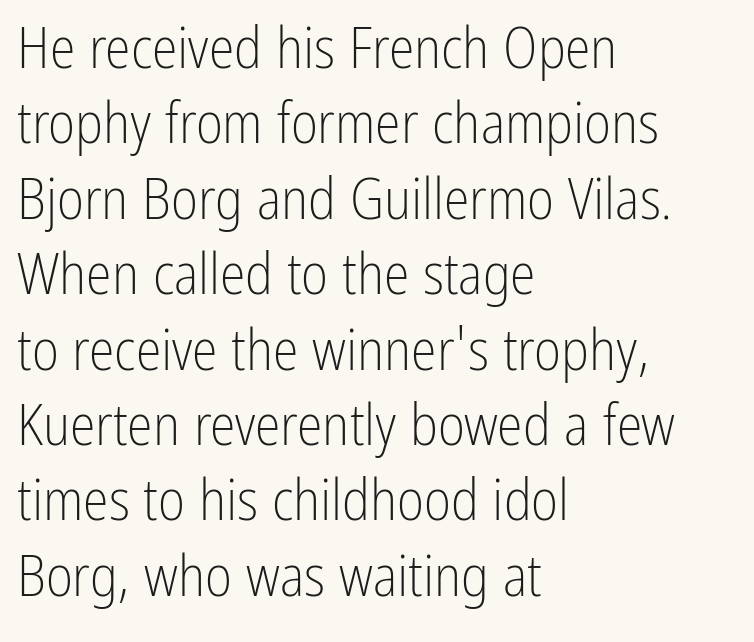
Q: Is the text bold? A: No.
Q: Is the text italic (slanted)? A: No, it is upright.
Q: Is the typeface a serif or a sans-serif typeface? A: Sans-serif.
Q: Is the text underlined? A: No.
Q: How is the paragraph aligned? A: Left-aligned.
Q: Is the spacing between letters normal or unusually wide? A: Normal.
Q: Is the spacing between lines tight, normal or loose? A: Normal.
Q: Width (condensed, normal, or wide)? A: Condensed.
Q: Stroke contrast? A: Low.
Q: x-height? A: Medium.
Q: Monospaced? A: No.
